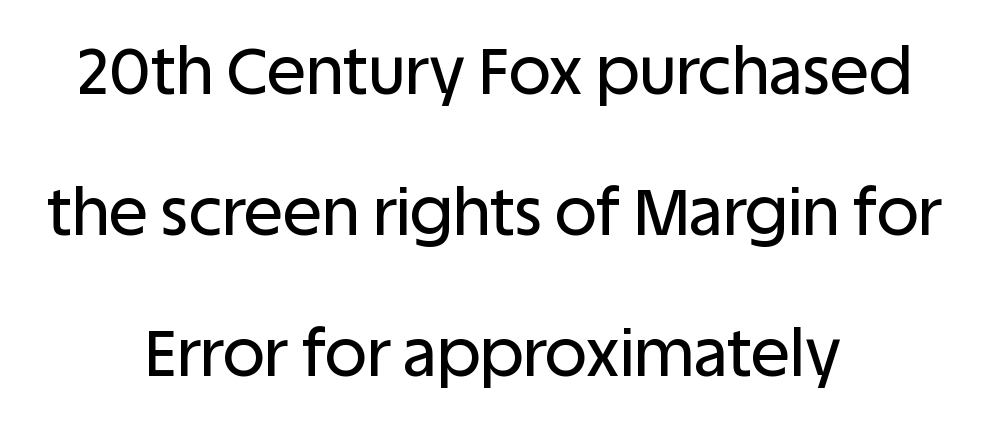
Q: Is the text italic (slanted)? A: No, it is upright.
Q: Is the typeface a serif or a sans-serif typeface? A: Sans-serif.
Q: Is the text underlined? A: No.
Q: How is the paragraph aligned? A: Centered.
Q: Is the spacing between letters normal or unusually wide? A: Normal.
Q: Is the spacing between lines tight, normal or loose? A: Loose.
Q: Width (condensed, normal, or wide)? A: Normal.
Q: Stroke contrast? A: Low.
Q: x-height? A: Large.
Q: Monospaced? A: No.
